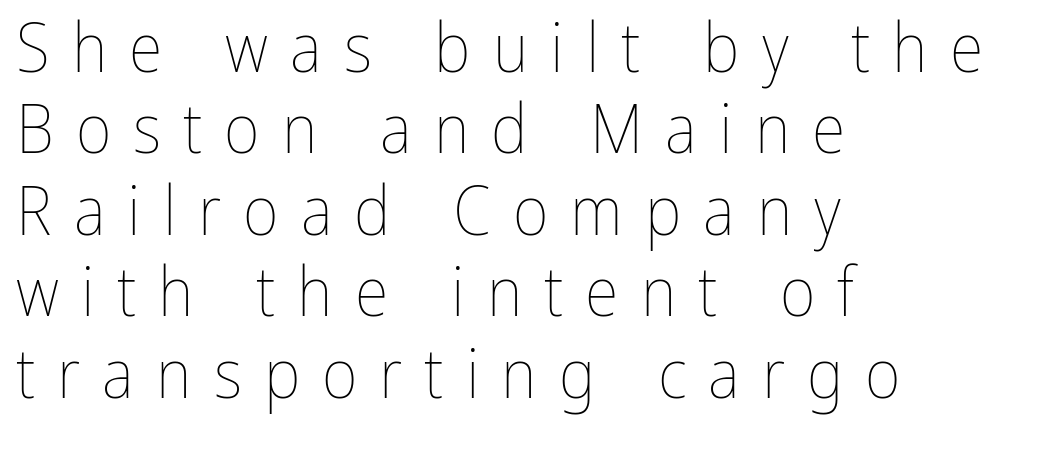
{"italic": "no", "bold": "no", "weight": "thin", "width": "condensed", "stroke_contrast": "low", "x_height": "medium", "monospaced": "no", "underline": "no", "align": "left", "line_spacing_ratio": 1.18, "letter_spacing": "wide", "letter_spacing_em": 0.32, "glyph_px": 69}
